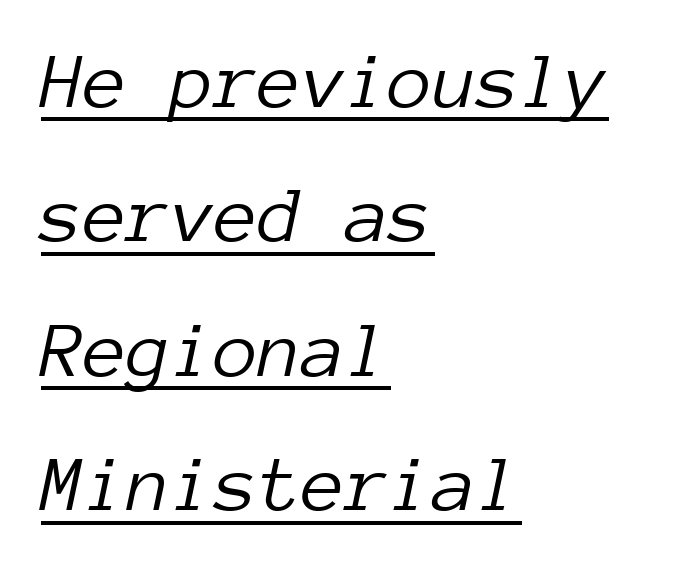
Q: Is the text bold? A: No.
Q: Is the text italic (slanted)? A: Yes, it leans right by about 12 degrees.
Q: Is the text underlined? A: Yes.
Q: How is the paragraph aligned? A: Left-aligned.
Q: Is the spacing between letters normal or unusually wide? A: Normal.
Q: Is the spacing between lines tight, normal or loose? A: Normal.
Q: Width (condensed, normal, or wide)? A: Normal.
Q: Stroke contrast? A: Low.
Q: x-height? A: Medium.
Q: Monospaced? A: Yes.
